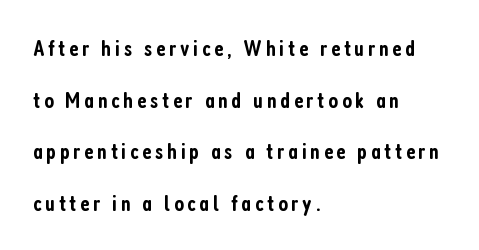
The image shows 23 px text type, upright; set left-aligned, loose line spacing (2.24x), not underlined.
